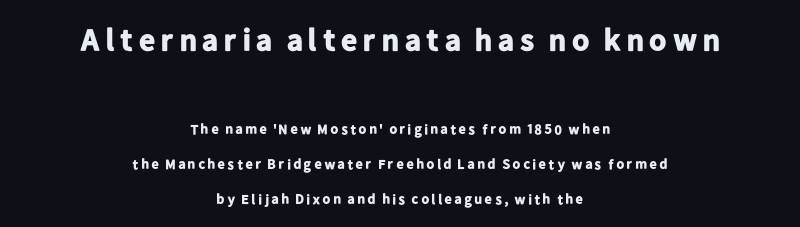
Q: Is the text bold? A: Yes.
Q: Is the text italic (slanted)? A: No, it is upright.
Q: Is the typeface a serif or a sans-serif typeface? A: Sans-serif.
Q: Is the text underlined? A: No.
Q: How is the paragraph aligned? A: Centered.
Q: Is the spacing between lines tight, normal or loose? A: Loose.
Q: Which block of text is set in a larger size, the first (top) or the second (bottom)? A: The first (top) one.
Q: Width (condensed, normal, or wide)? A: Normal.
Q: Stroke contrast? A: Low.
Q: x-height? A: Medium.
Q: Monospaced? A: No.
